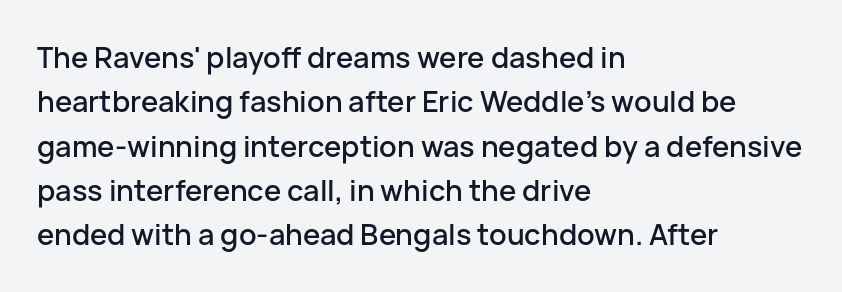
Posture: straight, roman, zero tilt. All the whitespace from short lines collects on the right. Bare-footed words on every line. Summary of vertical rhythm: regular, with standard interline spacing. Looks like regular typesetting: each glyph gets only the width it needs.
